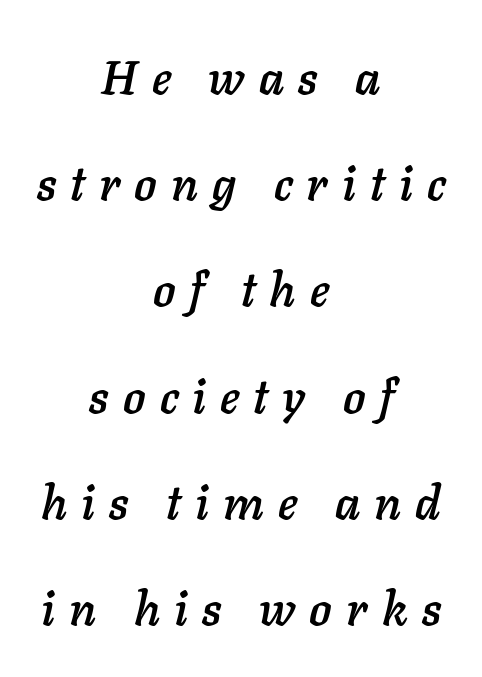
{"italic": "yes", "lean": "right", "slant_degrees": 11, "width": "normal", "stroke_contrast": "low", "x_height": "medium", "monospaced": "no", "underline": "no", "align": "center", "line_spacing": "loose", "line_spacing_ratio": 2.26, "letter_spacing": "wide", "letter_spacing_em": 0.3, "glyph_px": 47}
